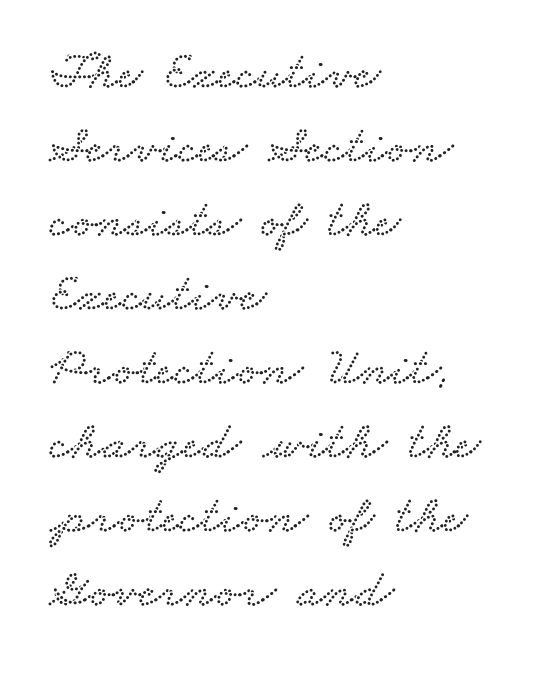
Q: Is the typeface a serif or a sans-serif typeface? A: Serif.
Q: Is the text underlined? A: No.
Q: How is the paragraph aligned? A: Left-aligned.
Q: Is the spacing between letters normal or unusually wide? A: Normal.
Q: Is the spacing between lines tight, normal or loose? A: Normal.
Q: Width (condensed, normal, or wide)? A: Wide.
Q: Stroke contrast? A: Low.
Q: x-height? A: Small.
Q: Monospaced? A: No.
